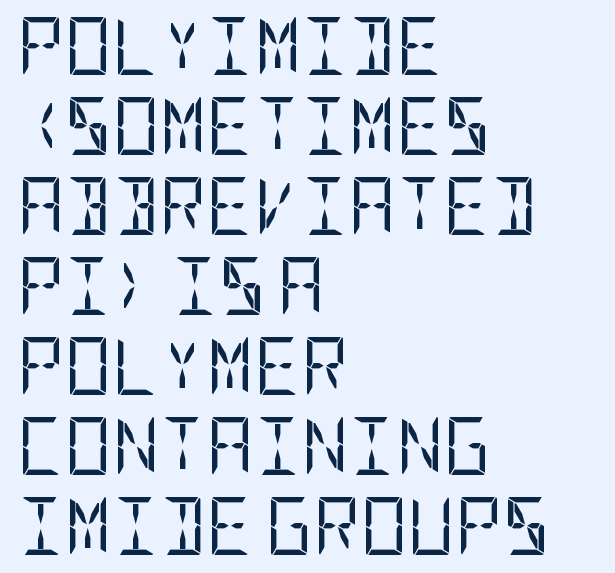
The image shows 58 px regular-weight, condensed sans-serif type, upright; set left-aligned, normal line spacing (1.38x), normal letter spacing, not underlined; low stroke contrast and a large x-height.
